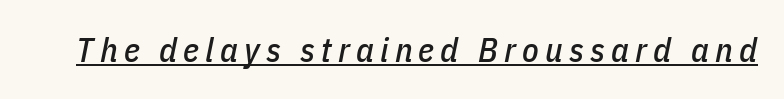
The image shows 34 px condensed type, italic (leaning right); set underlined; low stroke contrast and a medium x-height.
